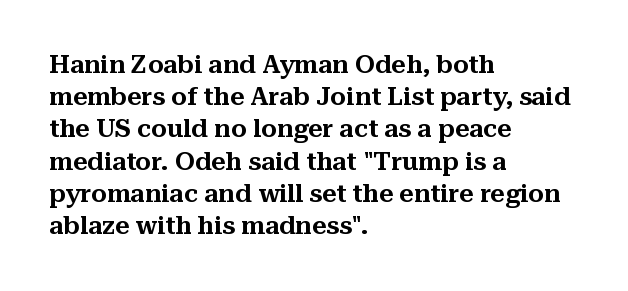
No italicization has been applied; the sample stays upright. This sample uses plain, unmodified letter spacing. Decoration check: the copy has no underline. The typesetter chose a ragged-right arrangement here. Interline gaps are of average width in this sample.
